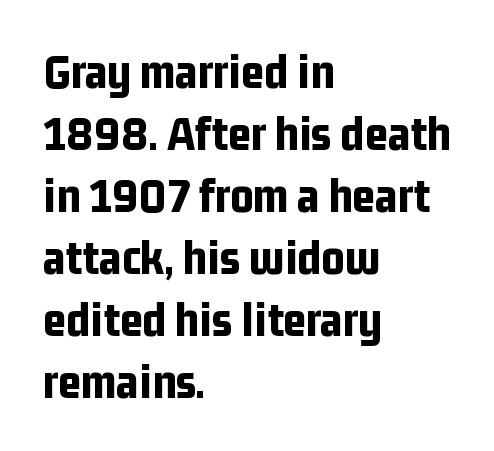
These lines were composed using upright roman letters. Weight: bold. Here the glyphs are tracked normally, forming tight word shapes. Do the characters align in a grid? No, the font is proportional. Typographically, this falls in the sans-serif category. Alignment: flush left.
